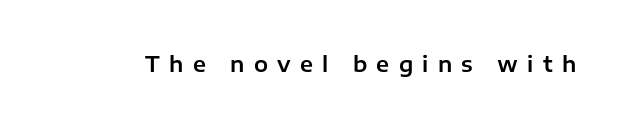
Is there any slant? The stems are plumb. Just letters on the line, the space beneath them empty. The horizontal fit of the characters is loose and conspicuously gappy.
